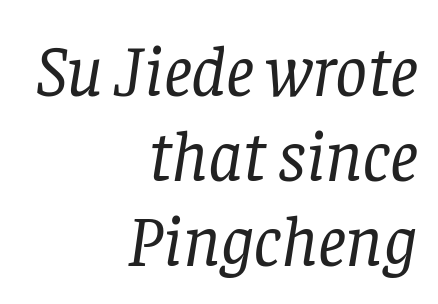
{"serif": "yes", "italic": "yes", "lean": "right", "slant_degrees": 8, "bold": "no", "weight": "regular", "width": "normal", "stroke_contrast": "low", "x_height": "large", "monospaced": "no", "underline": "no", "align": "right", "line_spacing_ratio": 1.2, "letter_spacing": "normal", "letter_spacing_em": 0.0, "glyph_px": 71}
